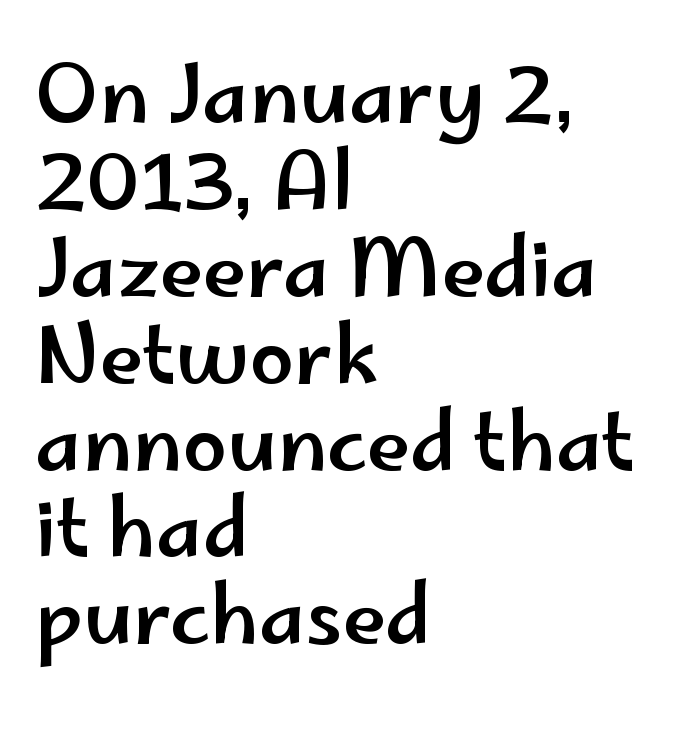
The image shows 79 px wide sans-serif type, upright; set left-aligned, tight line spacing (1.1x), normal letter spacing, not underlined; low stroke contrast and a small x-height.
